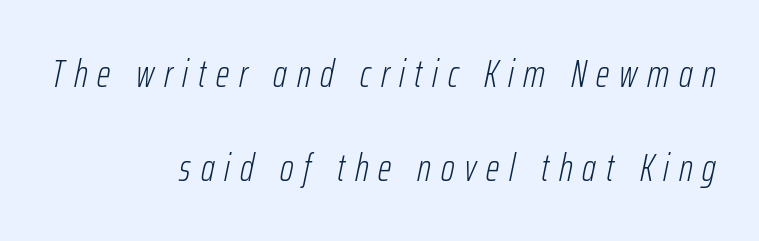
Q: Is the text bold? A: No.
Q: Is the text italic (slanted)? A: Yes, it leans right by about 12 degrees.
Q: Is the text underlined? A: No.
Q: How is the paragraph aligned? A: Right-aligned.
Q: Is the spacing between letters normal or unusually wide? A: Unusually wide.
Q: Is the spacing between lines tight, normal or loose? A: Loose.
Q: Width (condensed, normal, or wide)? A: Condensed.
Q: Stroke contrast? A: Low.
Q: x-height? A: Medium.
Q: Monospaced? A: No.
